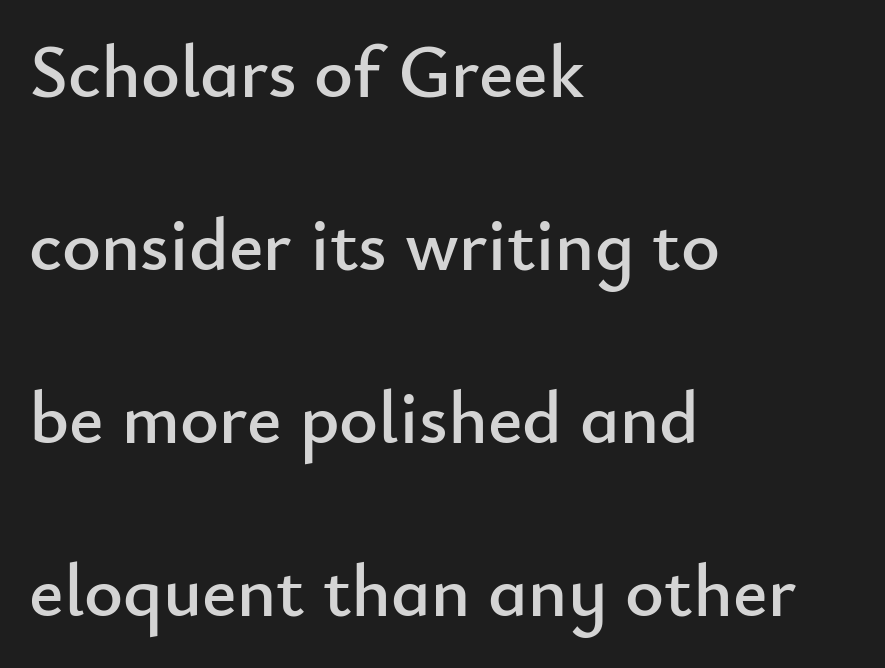
Q: Is the text italic (slanted)? A: No, it is upright.
Q: Is the typeface a serif or a sans-serif typeface? A: Sans-serif.
Q: Is the text underlined? A: No.
Q: How is the paragraph aligned? A: Left-aligned.
Q: Is the spacing between letters normal or unusually wide? A: Normal.
Q: Is the spacing between lines tight, normal or loose? A: Loose.
Q: Width (condensed, normal, or wide)? A: Normal.
Q: Stroke contrast? A: Low.
Q: x-height? A: Small.
Q: Monospaced? A: No.
